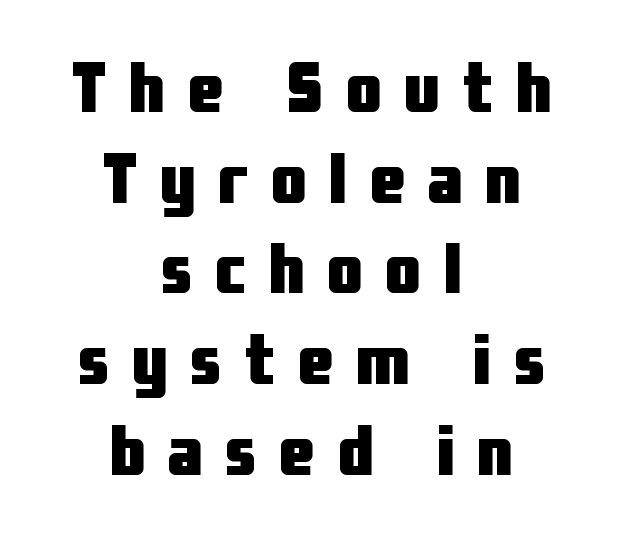
Q: Is the text bold? A: Yes.
Q: Is the text italic (slanted)? A: No, it is upright.
Q: Is the typeface a serif or a sans-serif typeface? A: Sans-serif.
Q: Is the text underlined? A: No.
Q: How is the paragraph aligned? A: Centered.
Q: Is the spacing between letters normal or unusually wide? A: Unusually wide.
Q: Is the spacing between lines tight, normal or loose? A: Normal.
Q: Width (condensed, normal, or wide)? A: Condensed.
Q: Stroke contrast? A: Low.
Q: x-height? A: Medium.
Q: Monospaced? A: No.
